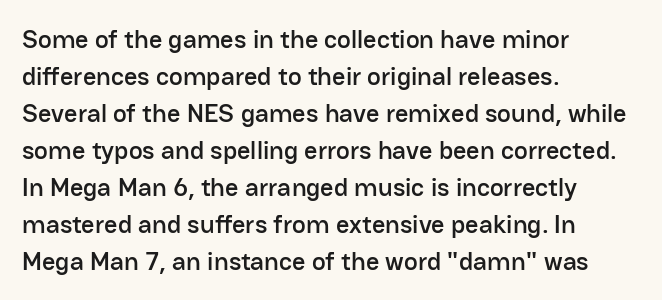
Q: Is the text italic (slanted)? A: No, it is upright.
Q: Is the text underlined? A: No.
Q: How is the paragraph aligned? A: Left-aligned.
Q: Is the spacing between letters normal or unusually wide? A: Normal.
Q: Is the spacing between lines tight, normal or loose? A: Normal.
